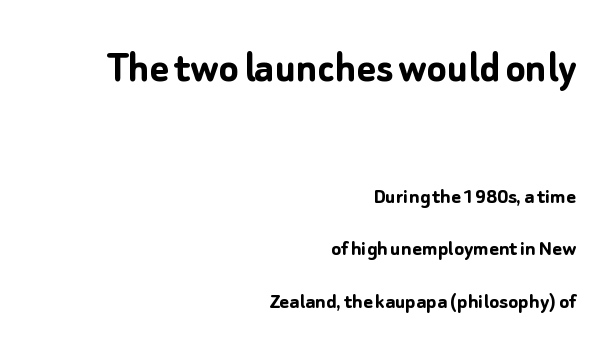
Q: Is the text bold? A: Yes.
Q: Is the text italic (slanted)? A: No, it is upright.
Q: Is the typeface a serif or a sans-serif typeface? A: Sans-serif.
Q: Is the text underlined? A: No.
Q: How is the paragraph aligned? A: Right-aligned.
Q: Is the spacing between letters normal or unusually wide? A: Normal.
Q: Is the spacing between lines tight, normal or loose? A: Loose.
Q: Which block of text is set in a larger size, the first (top) or the second (bottom)? A: The first (top) one.
Q: Width (condensed, normal, or wide)? A: Normal.
Q: Stroke contrast? A: Low.
Q: x-height? A: Medium.
Q: Monospaced? A: No.
